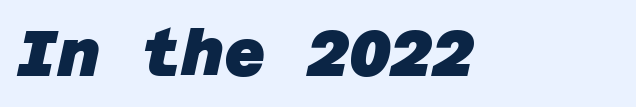
Q: Is the text bold? A: Yes.
Q: Is the typeface a serif or a sans-serif typeface? A: Sans-serif.
Q: Is the text underlined? A: No.
Q: Is the spacing between letters normal or unusually wide? A: Normal.
Q: Width (condensed, normal, or wide)? A: Normal.
Q: Stroke contrast? A: Low.
Q: x-height? A: Large.
